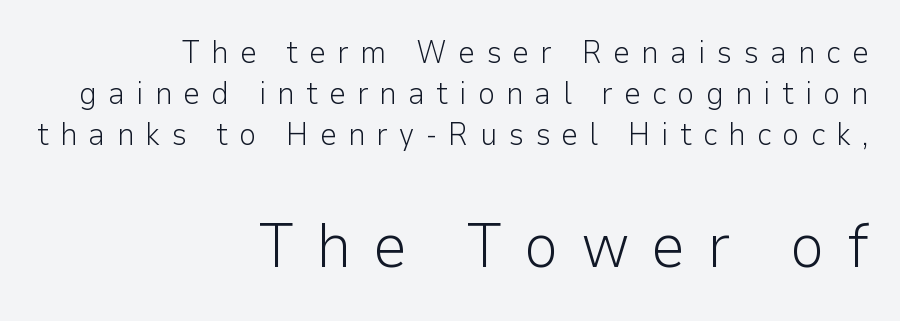
{"serif": "no", "italic": "no", "bold": "no", "weight": "light", "width": "normal", "stroke_contrast": "low", "x_height": "medium", "monospaced": "no", "underline": "no", "align": "right", "line_spacing": "normal", "line_spacing_ratio": 1.33, "letter_spacing": "wide", "letter_spacing_em": 0.35, "larger_block": "second", "size_ratio": 2.0, "glyph_px": 62}
